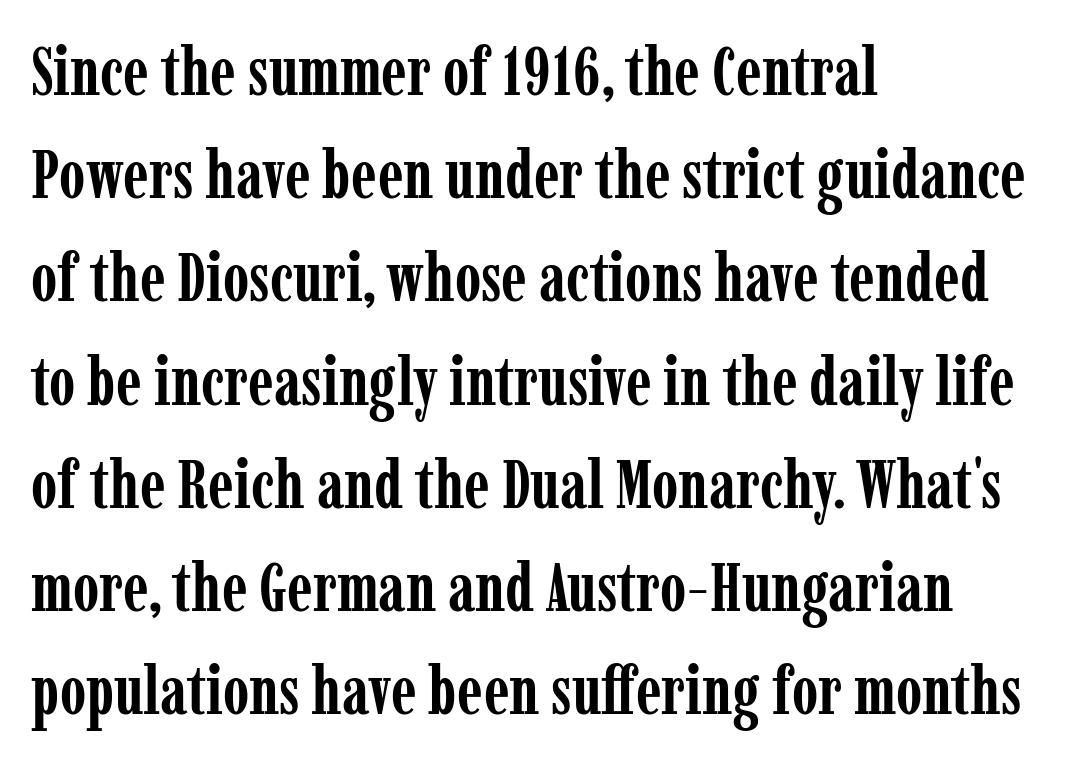
The image shows 67 px semibold, condensed serif type, upright; set left-aligned, normal line spacing (1.54x), normal letter spacing, not underlined; low stroke contrast and a medium x-height.
